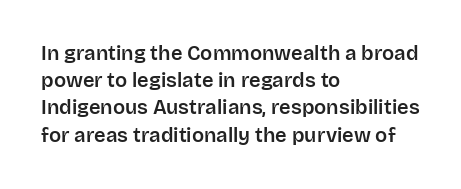
{"italic": "no", "underline": "no", "align": "left", "line_spacing": "normal", "line_spacing_ratio": 1.36, "letter_spacing": "normal", "letter_spacing_em": 0.0, "glyph_px": 20}
